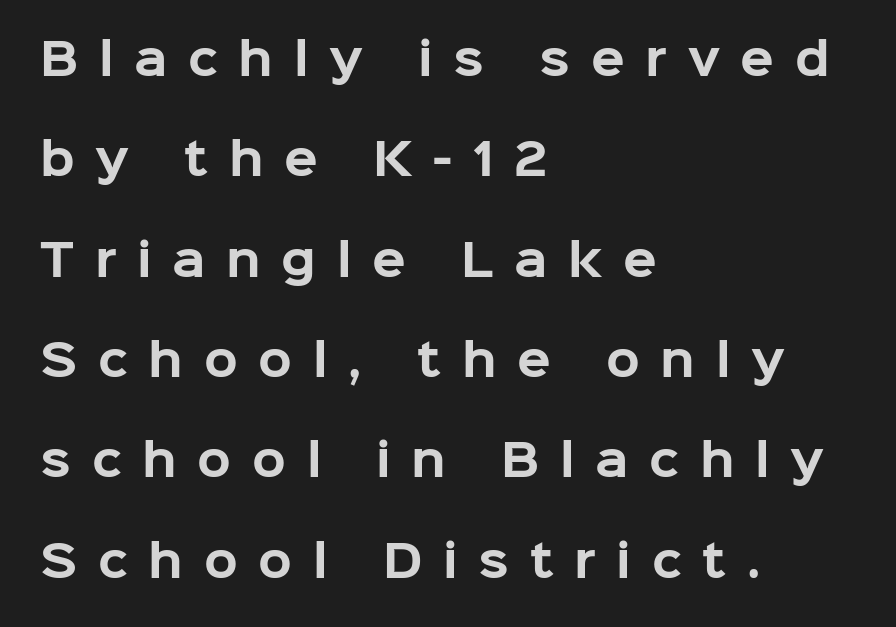
The image shows 44 px bold sans-serif type, upright; set left-aligned, loose line spacing (2.28x), unusually wide letter spacing (+0.47 em), not underlined; low stroke contrast and a medium x-height.
